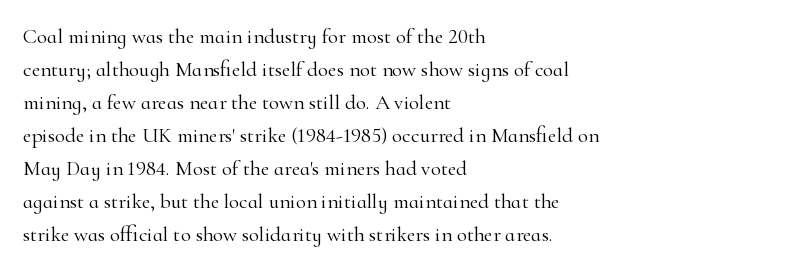
The image shows 21 px text type, upright; set left-aligned, normal line spacing (1.57x), normal letter spacing, not underlined.
